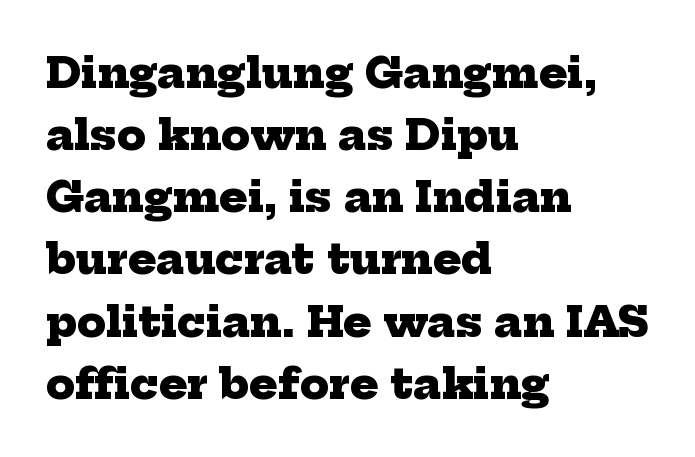
You could not count columns in this text — the font is proportionally spaced. The type family on display is of the serif kind. Regular leading. Anything drawn beneath the words? Only blank space. Compared with typical body copy, the letter spacing here is the same.
